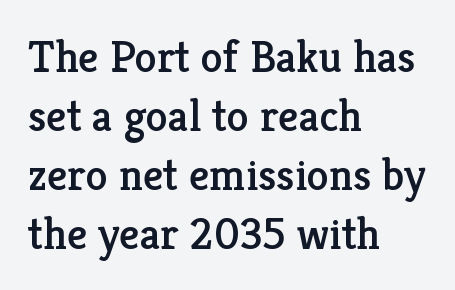
{"serif": "yes", "italic": "no", "width": "normal", "stroke_contrast": "low", "x_height": "medium", "monospaced": "no", "underline": "no", "align": "left", "line_spacing": "normal", "line_spacing_ratio": 1.31, "letter_spacing": "normal", "letter_spacing_em": 0.0, "glyph_px": 45}
